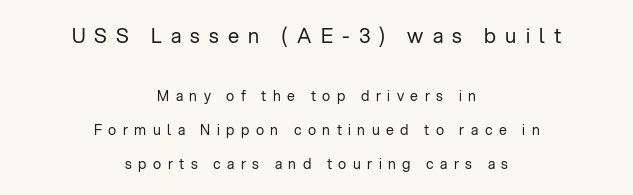
The passage shown is not underscored anywhere. The letterforms sit at book weight or below. What's the leading like? Stretched, with rows far apart. The setting favours the middle, as headings and verse often do. The type is letterspaced generously, with wide tracking.
